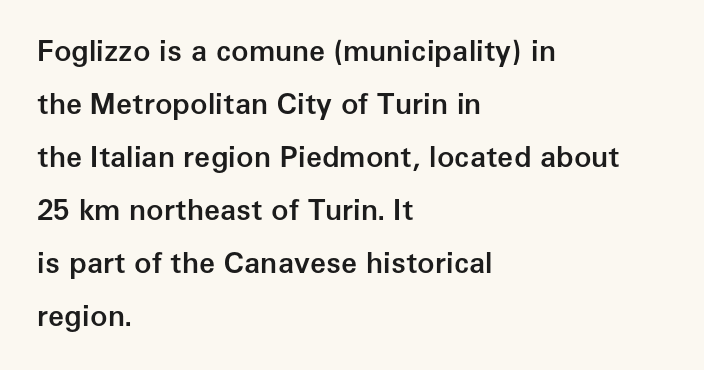
Examine the stroke ends and you'll find no serifs. The passage shown has conventional tracking throughout. The ragged edge is on the right, which tells us the setting is flush left. The letters stand straight up with perfectly vertical stems.
